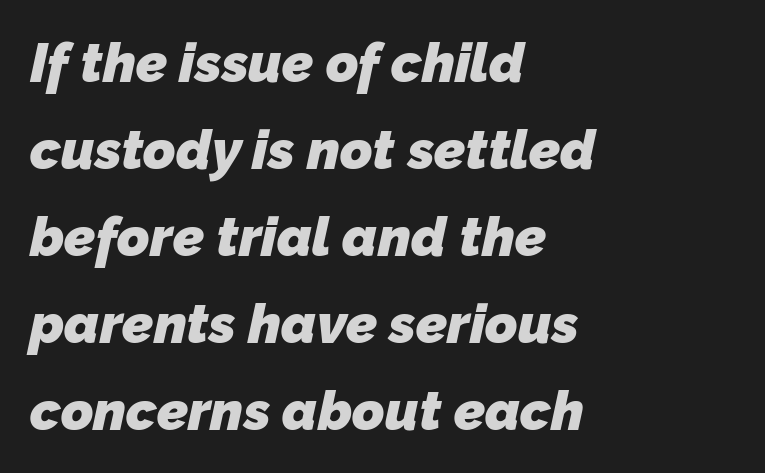
Q: Is the text bold? A: Yes.
Q: Is the typeface a serif or a sans-serif typeface? A: Sans-serif.
Q: Is the text underlined? A: No.
Q: How is the paragraph aligned? A: Left-aligned.
Q: Is the spacing between letters normal or unusually wide? A: Normal.
Q: Is the spacing between lines tight, normal or loose? A: Normal.
Q: Width (condensed, normal, or wide)? A: Normal.
Q: Stroke contrast? A: Low.
Q: x-height? A: Medium.
Q: Monospaced? A: No.
